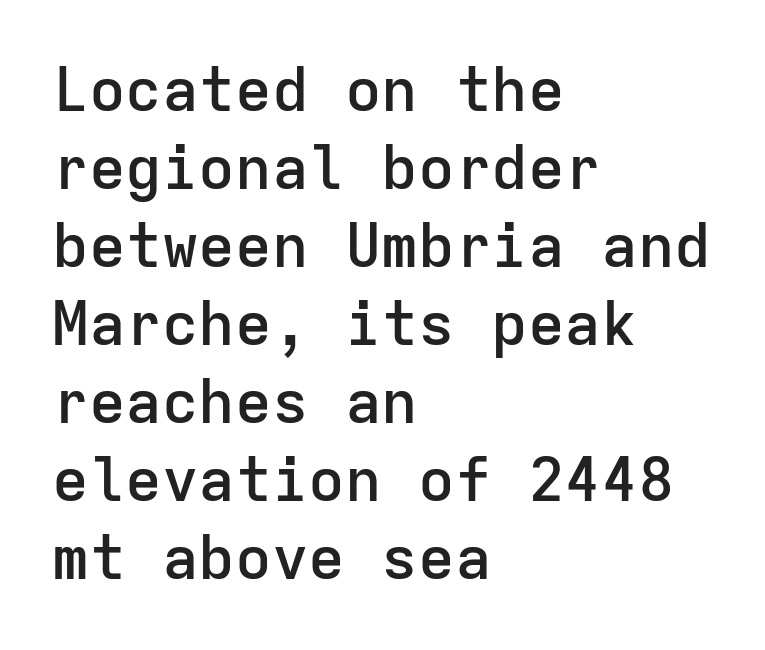
{"serif": "no", "italic": "no", "bold": "semi", "weight": "semibold", "width": "normal", "stroke_contrast": "low", "x_height": "medium", "monospaced": "yes", "underline": "no", "align": "left", "line_spacing": "normal", "line_spacing_ratio": 1.28, "letter_spacing": "normal", "letter_spacing_em": 0.0, "glyph_px": 61}
